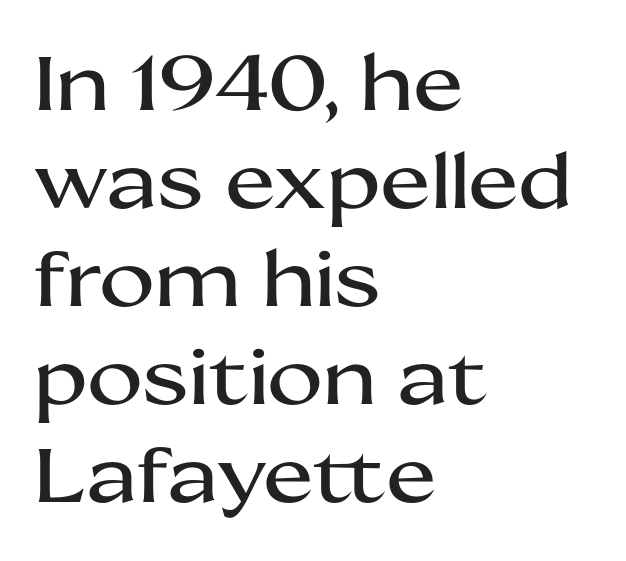
The image shows 76 px wide type, upright; set left-aligned, normal line spacing (1.29x), normal letter spacing, not underlined; medium stroke contrast and a medium x-height.
